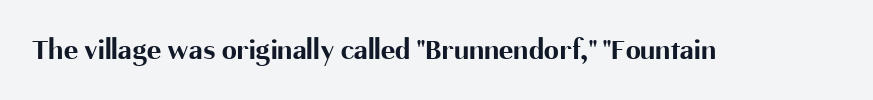
{"serif": "no", "italic": "no", "bold": "yes", "weight": "bold", "width": "normal", "stroke_contrast": "medium", "x_height": "medium", "monospaced": "no", "underline": "no", "letter_spacing": "normal", "letter_spacing_em": 0.0, "glyph_px": 30}
